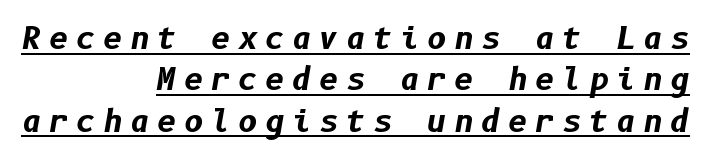
{"italic": "yes", "lean": "right", "slant_degrees": 10, "bold": "yes", "weight": "bold", "width": "normal", "stroke_contrast": "low", "x_height": "medium", "underline": "yes", "align": "right", "line_spacing": "normal", "line_spacing_ratio": 1.38, "letter_spacing": "wide", "letter_spacing_em": 0.25, "glyph_px": 30}
